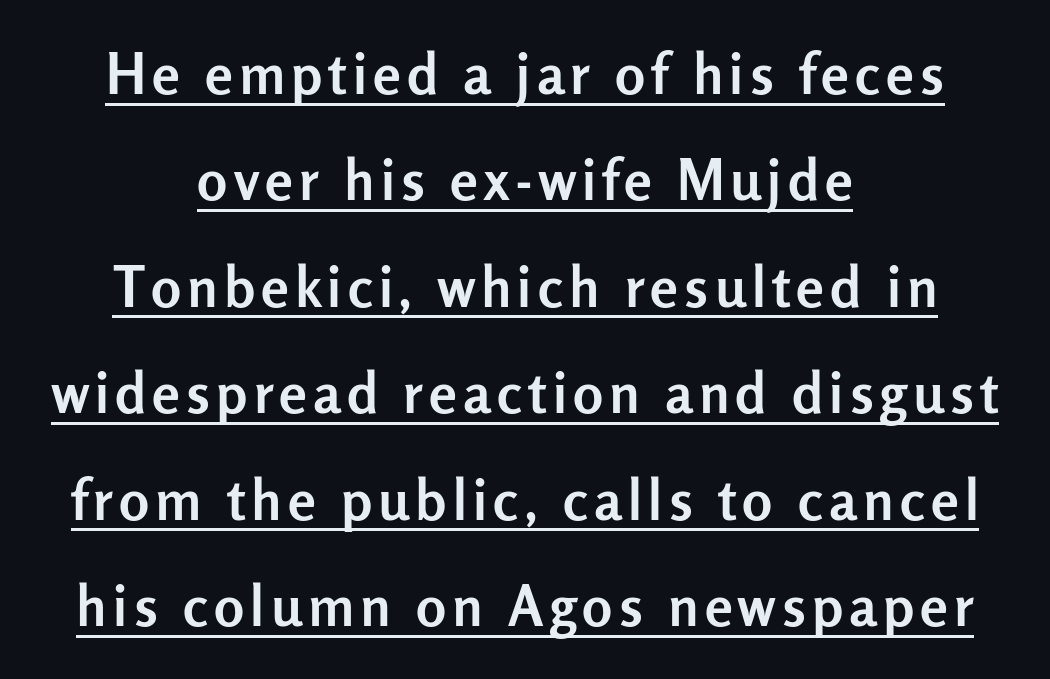
A continuous stroke trails under the words, as in a hyperlink. Are there feet on the stems? There aren't — it's a sans. This rendering uses center alignment, leaving both contours irregular but symmetric. Baseline-to-baseline distance is far greater than the letter height. In terms of weight, the rendering is a true, heavy bold.
